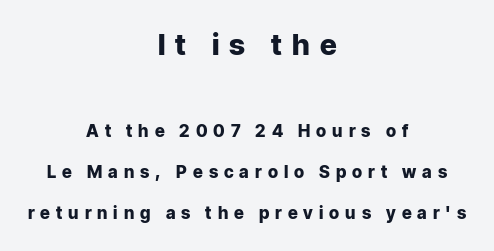
The image shows 29 px heavy sans-serif type, upright; set centered, loose line spacing (2.43x), unusually wide letter spacing (+0.35 em), not underlined; the first (top) block is 1.71x larger; low stroke contrast and a medium x-height.
